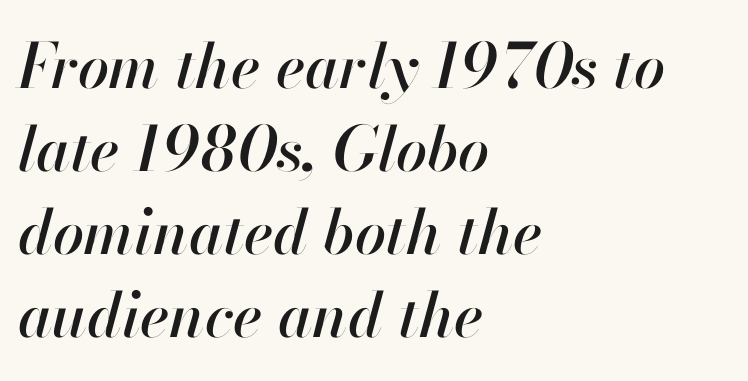
Proportional: the letters do not fall into vertical columns. Default kerning and tracking; the words read as compact shapes. Horizontal alignment here is leftward, the default for most running prose. These lines were composed using italics. The space beneath each line is pristine and unruled. Baseline-to-baseline distance is the conventional proportion of letter height.
